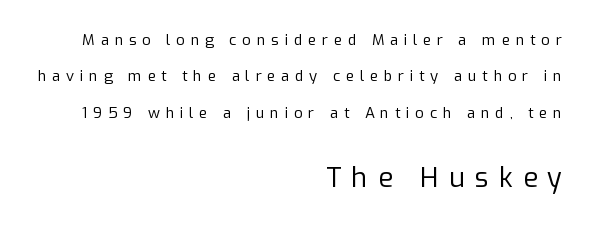
The strokes carry an ordinary text weight at most. Size contrast runs from small at the top to large at the bottom. The space between consecutive lines is lavish. Quick note: underline off.
